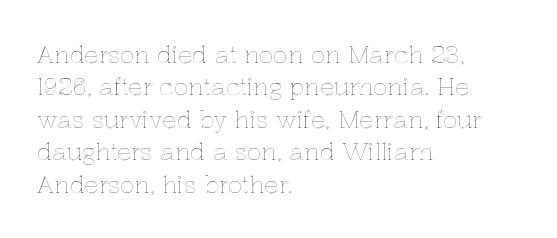
Q: Is the text italic (slanted)? A: No, it is upright.
Q: Is the text underlined? A: No.
Q: How is the paragraph aligned? A: Left-aligned.
Q: Is the spacing between letters normal or unusually wide? A: Normal.
Q: Is the spacing between lines tight, normal or loose? A: Normal.
